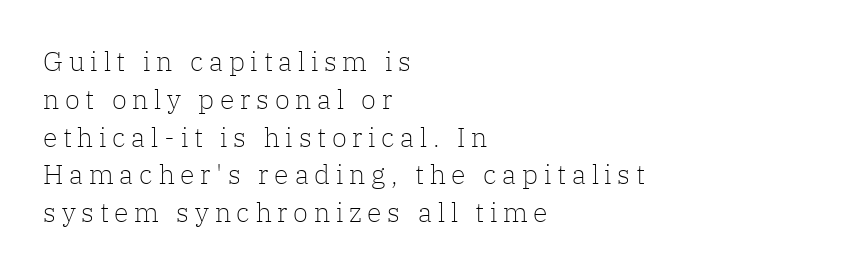
The image shows 27 px text type, upright; set left-aligned, normal line spacing (1.4x), unusually wide letter spacing (+0.21 em), not underlined.
